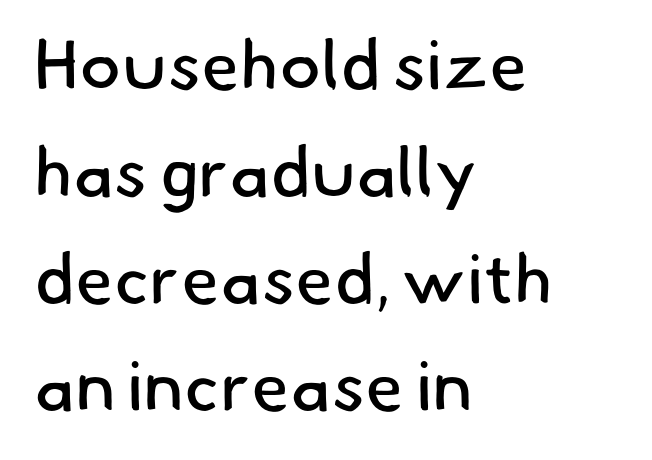
Q: Is the text bold? A: No.
Q: Is the typeface a serif or a sans-serif typeface? A: Sans-serif.
Q: Is the text underlined? A: No.
Q: How is the paragraph aligned? A: Left-aligned.
Q: Is the spacing between letters normal or unusually wide? A: Normal.
Q: Is the spacing between lines tight, normal or loose? A: Normal.
Q: Width (condensed, normal, or wide)? A: Normal.
Q: Stroke contrast? A: Low.
Q: x-height? A: Small.
Q: Monospaced? A: No.
